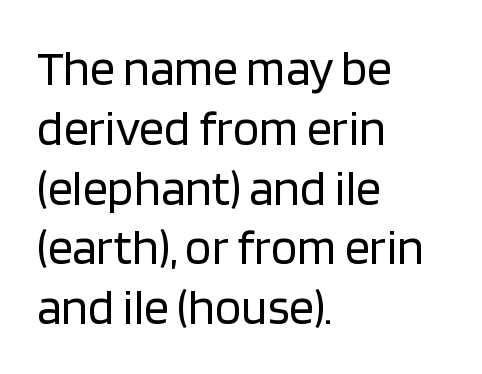
Q: Is the text bold? A: No.
Q: Is the text italic (slanted)? A: No, it is upright.
Q: Is the typeface a serif or a sans-serif typeface? A: Sans-serif.
Q: Is the text underlined? A: No.
Q: How is the paragraph aligned? A: Left-aligned.
Q: Is the spacing between letters normal or unusually wide? A: Normal.
Q: Width (condensed, normal, or wide)? A: Normal.
Q: Stroke contrast? A: Low.
Q: x-height? A: Large.
Q: Monospaced? A: No.
